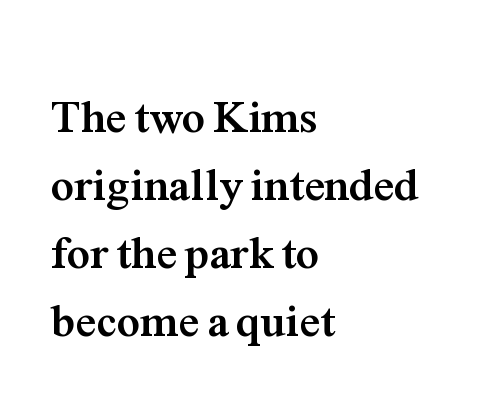
The image shows 46 px semibold serif type, upright; set left-aligned, normal line spacing (1.48x), normal letter spacing, not underlined; medium stroke contrast and a medium x-height.
